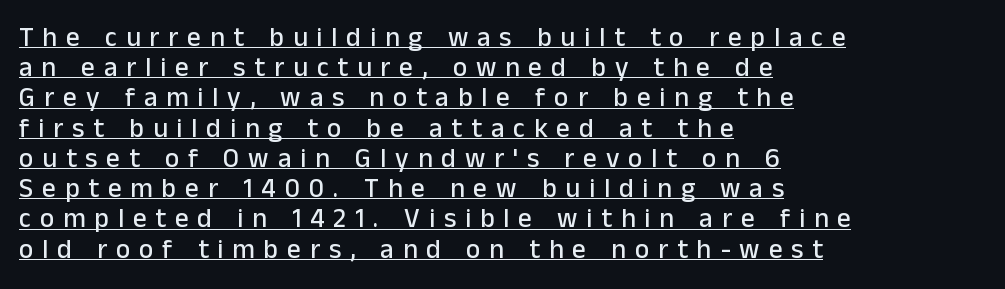
Reading down the column, the eye jumps only a short way to each next line. These characters rest on top of a visible drawn line. Style check: upright. One-word summary of the alignment: left. Between one letter and the next there's a generous, obvious gap.
